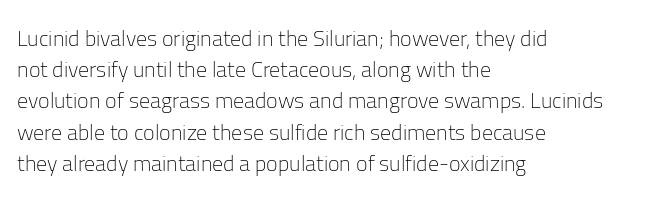
Every row of glyphs begins at an identical x-position on the left. The typesetting does not lean heavy: it is not bold. One glance says typical: line gaps are just what's usual. Underlining? Definitely not there.
